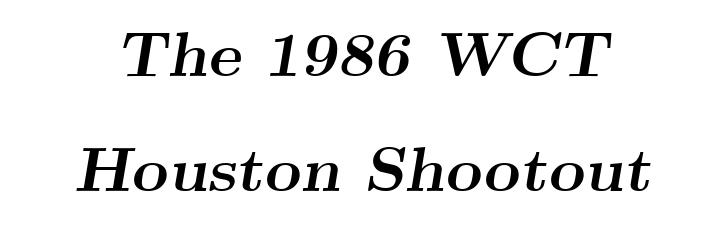
{"serif": "yes", "italic": "yes", "lean": "right", "slant_degrees": 9, "bold": "yes", "weight": "semibold", "width": "wide", "stroke_contrast": "medium", "x_height": "small", "monospaced": "no", "underline": "no", "align": "center", "line_spacing_ratio": 1.83, "letter_spacing": "normal", "letter_spacing_em": 0.0, "glyph_px": 63}
